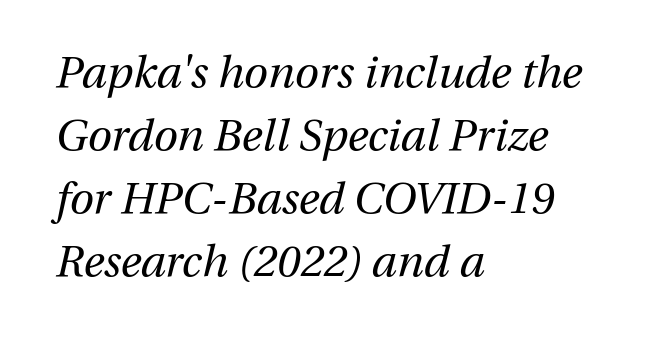
Varying glyph widths throughout — classic text-font behaviour. The strokes are not fattened; the text isn't bold. Check the space under the baseline: it is left empty. The text carries the slant typical of an italic or oblique font. Where is the straight margin? On the left. Characters follow at the spacing the type designer built in.
